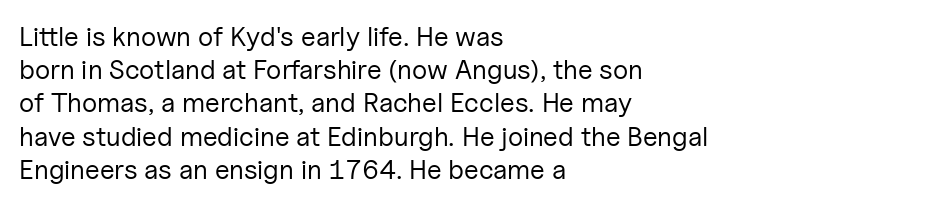
The zone under the glyphs is completely vacant. The passage is arranged the way most books set body copy — flush left. The type sits square on the baseline with zero lean. Weight: in the light-to-regular range. In terms of letterspacing, this is plain default setting.
